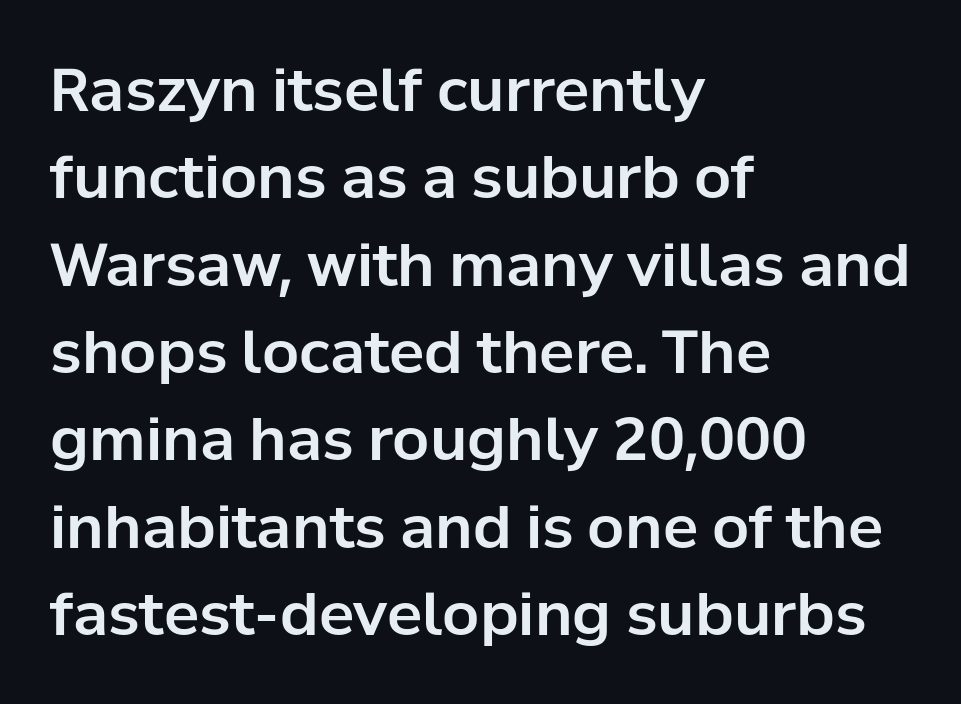
{"serif": "no", "italic": "no", "width": "normal", "stroke_contrast": "low", "x_height": "medium", "monospaced": "no", "underline": "no", "align": "left", "line_spacing": "normal", "line_spacing_ratio": 1.48, "letter_spacing": "normal", "letter_spacing_em": 0.0, "glyph_px": 59}
